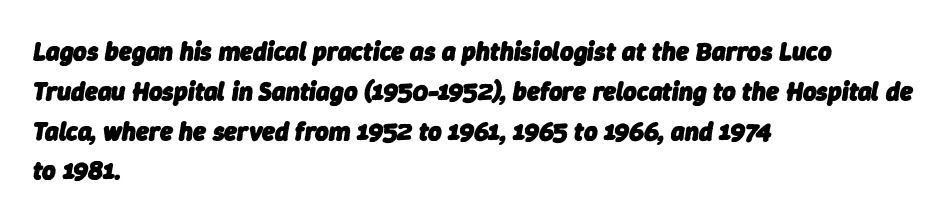
Q: Is the text bold? A: Yes.
Q: Is the text italic (slanted)? A: Yes, it leans right by about 9 degrees.
Q: Is the text underlined? A: No.
Q: How is the paragraph aligned? A: Left-aligned.
Q: Is the spacing between letters normal or unusually wide? A: Normal.
Q: Is the spacing between lines tight, normal or loose? A: Normal.
